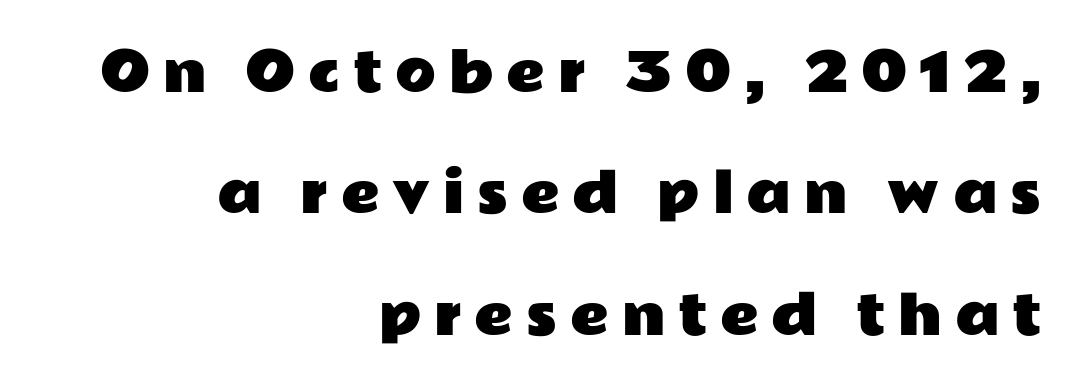
The image shows 53 px wide sans-serif type, upright; set right-aligned, loose line spacing (2.29x), unusually wide letter spacing (+0.24 em), not underlined; low stroke contrast and a medium x-height.
